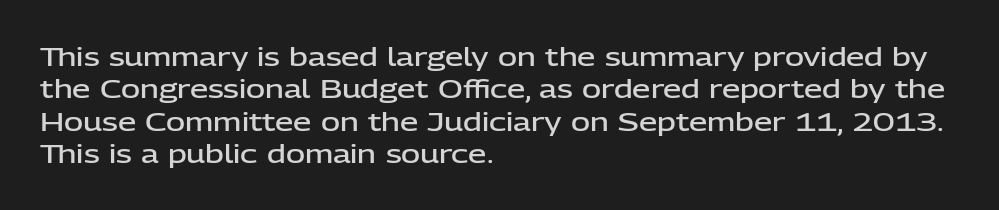
Q: Is the text bold? A: Semi-bold.
Q: Is the text italic (slanted)? A: No, it is upright.
Q: Is the text underlined? A: No.
Q: How is the paragraph aligned? A: Left-aligned.
Q: Is the spacing between letters normal or unusually wide? A: Normal.
Q: Is the spacing between lines tight, normal or loose? A: Normal.
